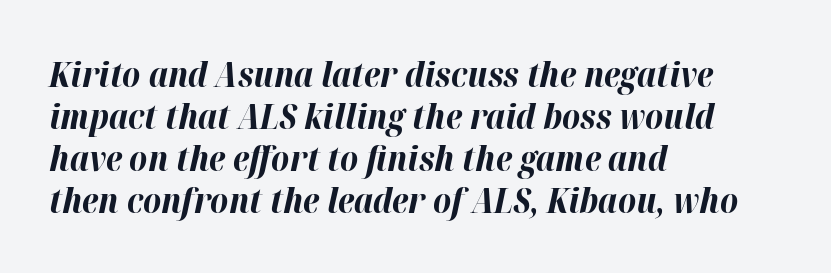
{"italic": "yes", "lean": "right", "slant_degrees": 12, "bold": "yes", "weight": "bold", "width": "normal", "stroke_contrast": "high", "x_height": "medium", "monospaced": "no", "underline": "no", "align": "left", "line_spacing_ratio": 1.2, "letter_spacing": "normal", "letter_spacing_em": 0.0, "glyph_px": 35}
